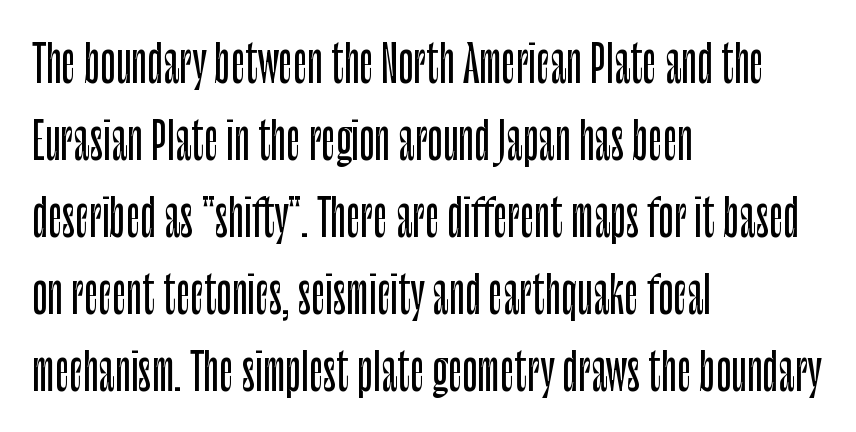
The image shows 50 px condensed sans-serif type, upright; set left-aligned, normal line spacing (1.54x), normal letter spacing, not underlined; low stroke contrast and a large x-height.
